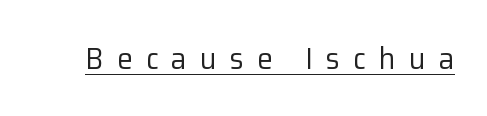
Looks like regular typesetting: each glyph gets only the width it needs. A roman cut, with each character standing at attention. The passage shown is not bold in any degree. Underline: present.
